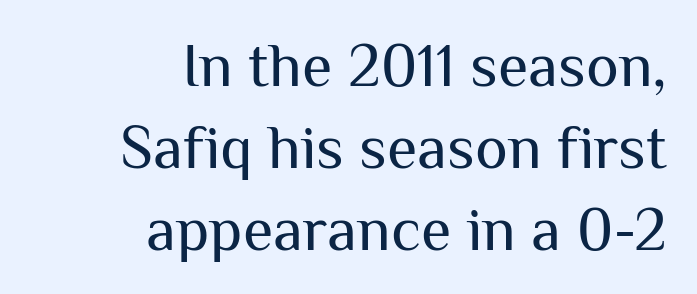
{"serif": "no", "italic": "no", "bold": "no", "weight": "regular", "width": "normal", "stroke_contrast": "medium", "x_height": "medium", "monospaced": "no", "underline": "no", "align": "right", "line_spacing": "normal", "line_spacing_ratio": 1.32, "letter_spacing": "normal", "letter_spacing_em": 0.0, "glyph_px": 62}
